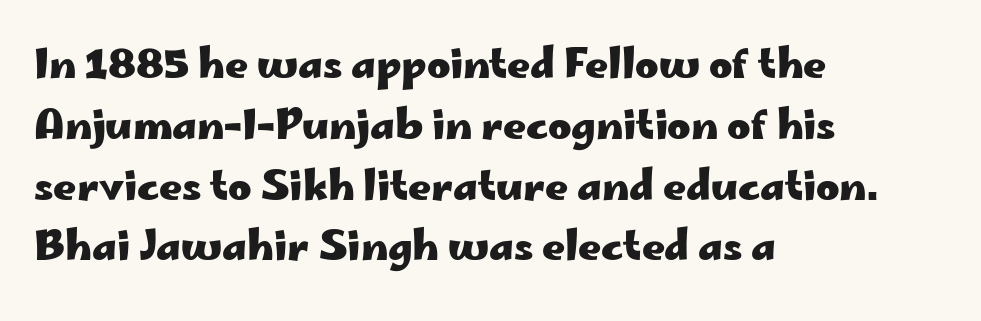
Q: Is the text bold? A: Yes.
Q: Is the text italic (slanted)? A: No, it is upright.
Q: Is the typeface a serif or a sans-serif typeface? A: Sans-serif.
Q: Is the text underlined? A: No.
Q: How is the paragraph aligned? A: Left-aligned.
Q: Is the spacing between letters normal or unusually wide? A: Normal.
Q: Is the spacing between lines tight, normal or loose? A: Normal.
Q: Width (condensed, normal, or wide)? A: Wide.
Q: Stroke contrast? A: Low.
Q: x-height? A: Small.
Q: Monospaced? A: No.
